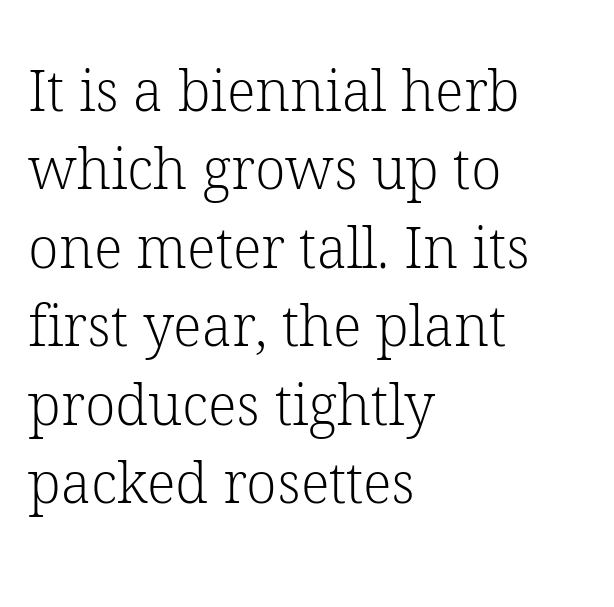
{"serif": "yes", "italic": "no", "bold": "no", "weight": "light", "width": "normal", "stroke_contrast": "low", "x_height": "medium", "monospaced": "no", "underline": "no", "align": "left", "line_spacing": "normal", "line_spacing_ratio": 1.4, "letter_spacing": "normal", "letter_spacing_em": 0.0, "glyph_px": 56}
